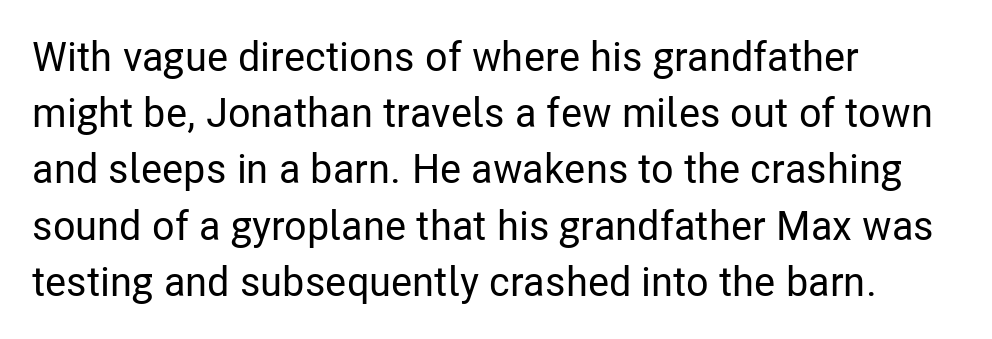
Layout note: lines flush left. Each letter keeps its own natural width here, so spacing adapts to shape. Underlining? Definitely not there. Letterform terminals end flat and unadorned throughout the passage.
